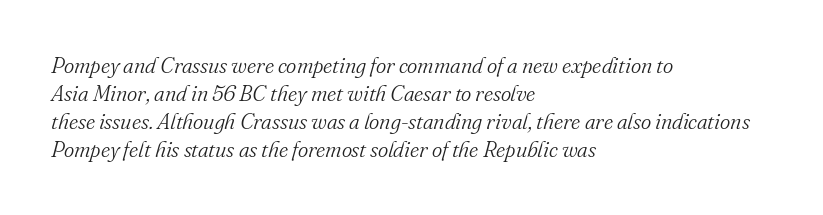
The image shows 22 px text type, italic (leaning right); set left-aligned, normal line spacing (1.28x), normal letter spacing, not underlined.
